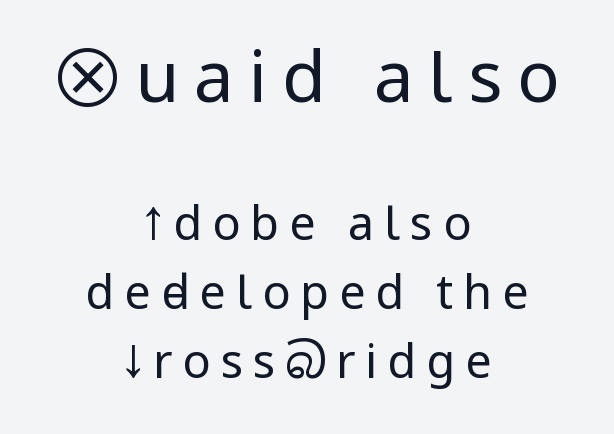
Q: Is the text bold? A: No.
Q: Is the text italic (slanted)? A: No, it is upright.
Q: Is the typeface a serif or a sans-serif typeface? A: Sans-serif.
Q: Is the text underlined? A: No.
Q: How is the paragraph aligned? A: Centered.
Q: Is the spacing between letters normal or unusually wide? A: Unusually wide.
Q: Is the spacing between lines tight, normal or loose? A: Normal.
Q: Which block of text is set in a larger size, the first (top) or the second (bottom)? A: The first (top) one.
Q: Width (condensed, normal, or wide)? A: Condensed.
Q: Stroke contrast? A: Low.
